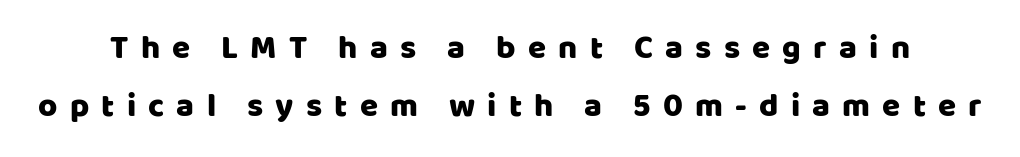
Q: Is the text italic (slanted)? A: No, it is upright.
Q: Is the typeface a serif or a sans-serif typeface? A: Sans-serif.
Q: Is the text underlined? A: No.
Q: Is the spacing between letters normal or unusually wide? A: Unusually wide.
Q: Width (condensed, normal, or wide)? A: Normal.
Q: Stroke contrast? A: Low.
Q: x-height? A: Large.
Q: Monospaced? A: No.
